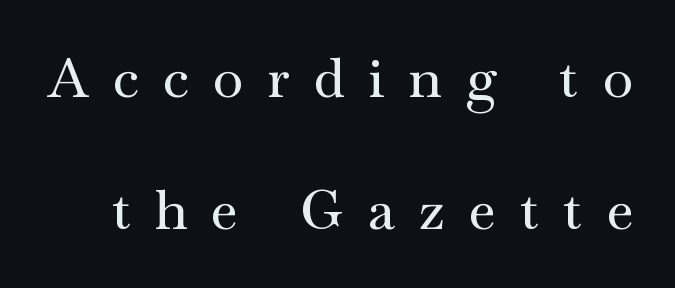
Type style note: has serifs. Varying glyph widths throughout — classic text-font behaviour. The letters are spread apart with noticeably loose tracking. The glyphs are unaccompanied by any horizontal stroke below them. This sample trades compactness for vertical openness between lines. The typography opts for an upright posture over an oblique one.
